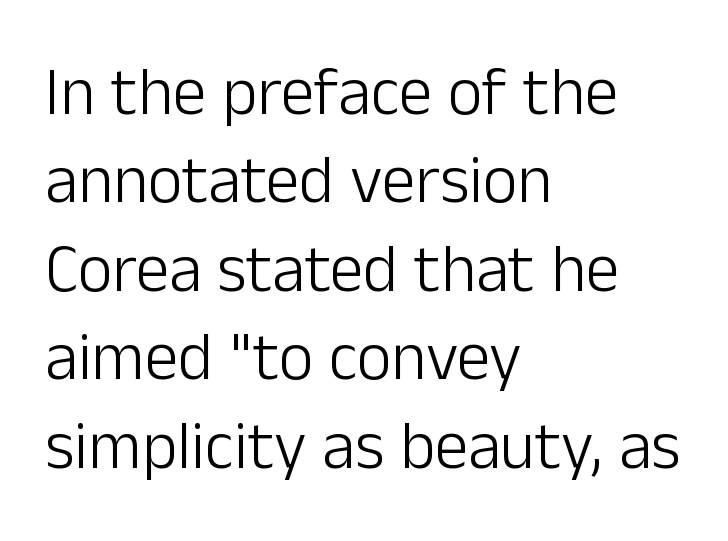
{"serif": "no", "italic": "no", "bold": "no", "weight": "light", "width": "normal", "stroke_contrast": "low", "x_height": "medium", "monospaced": "no", "underline": "no", "align": "left", "line_spacing": "normal", "line_spacing_ratio": 1.32, "letter_spacing": "normal", "letter_spacing_em": 0.0, "glyph_px": 67}
